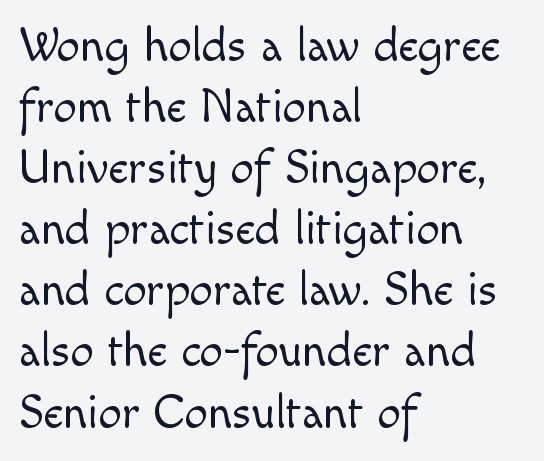
Is the type heavy? It reads as light-to-regular instead. Type style note: lacks serifs. Characters follow at the spacing the type designer built in. The zone under the glyphs is completely vacant.
